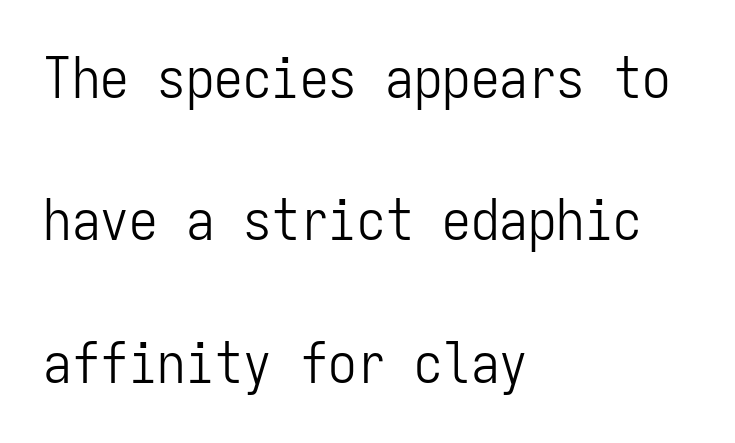
The image shows 57 px light, condensed sans-serif type, upright, monospaced; set left-aligned, loose line spacing (2.5x), normal letter spacing, not underlined; low stroke contrast and a medium x-height.
